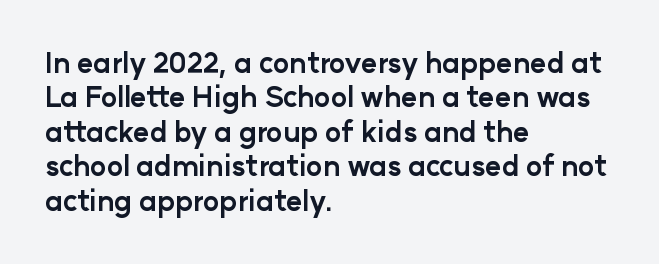
Q: Is the text bold? A: Yes.
Q: Is the text italic (slanted)? A: No, it is upright.
Q: Is the typeface a serif or a sans-serif typeface? A: Sans-serif.
Q: Is the text underlined? A: No.
Q: How is the paragraph aligned? A: Left-aligned.
Q: Is the spacing between letters normal or unusually wide? A: Normal.
Q: Width (condensed, normal, or wide)? A: Normal.
Q: Stroke contrast? A: Low.
Q: x-height? A: Medium.
Q: Monospaced? A: No.
